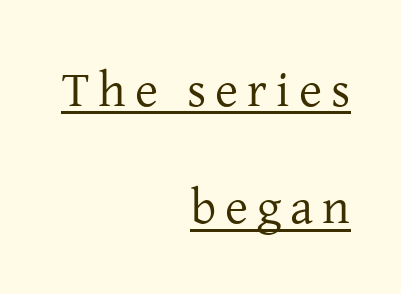
The image shows 50 px regular-weight serif type, upright; set right-aligned, loose line spacing (2.35x), underlined; low stroke contrast and a medium x-height.
